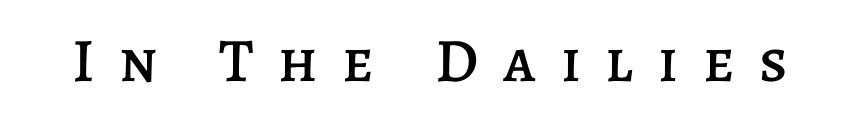
Q: Is the text italic (slanted)? A: No, it is upright.
Q: Is the text underlined? A: No.
Q: Is the spacing between letters normal or unusually wide? A: Unusually wide.
Q: Width (condensed, normal, or wide)? A: Normal.
Q: Stroke contrast? A: Low.
Q: x-height? A: Large.
Q: Monospaced? A: No.
